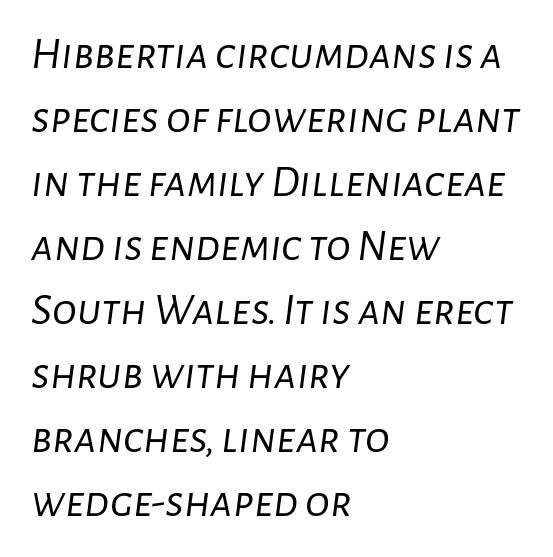
Q: Is the text bold? A: No.
Q: Is the text italic (slanted)? A: Yes, it leans right by about 7 degrees.
Q: Is the text underlined? A: No.
Q: How is the paragraph aligned? A: Left-aligned.
Q: Is the spacing between letters normal or unusually wide? A: Normal.
Q: Is the spacing between lines tight, normal or loose? A: Normal.
Q: Width (condensed, normal, or wide)? A: Normal.
Q: Stroke contrast? A: Low.
Q: x-height? A: Medium.
Q: Monospaced? A: No.
